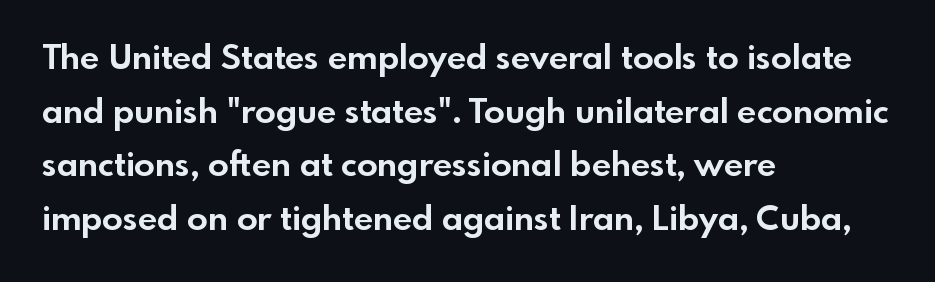
Q: Is the text bold? A: Yes.
Q: Is the text italic (slanted)? A: No, it is upright.
Q: Is the typeface a serif or a sans-serif typeface? A: Sans-serif.
Q: Is the text underlined? A: No.
Q: How is the paragraph aligned? A: Left-aligned.
Q: Is the spacing between letters normal or unusually wide? A: Normal.
Q: Is the spacing between lines tight, normal or loose? A: Normal.
Q: Width (condensed, normal, or wide)? A: Normal.
Q: x-height? A: Small.
Q: Monospaced? A: No.
